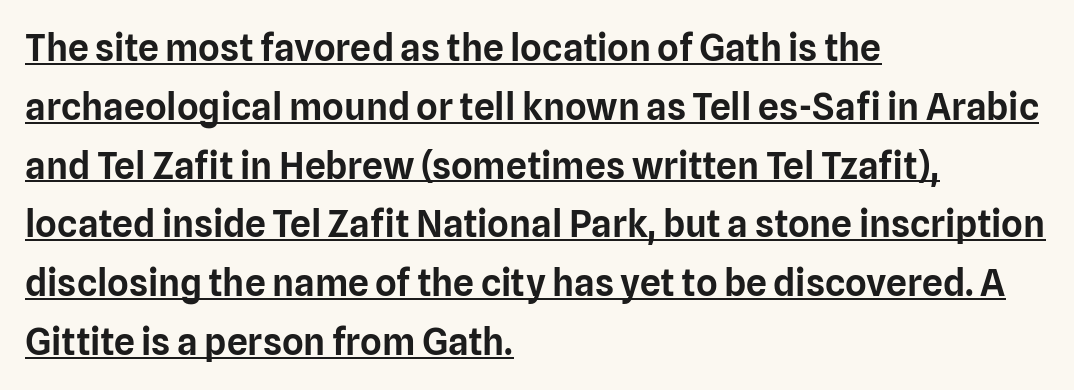
A classic flush-left, rag-right setting is used for this passage. Are there feet on the stems? There aren't — it's a sans. Nothing unusual about the tracking: characters are spaced as the font intends. This sample has the flowing, uneven cadence of proportional lettering.
